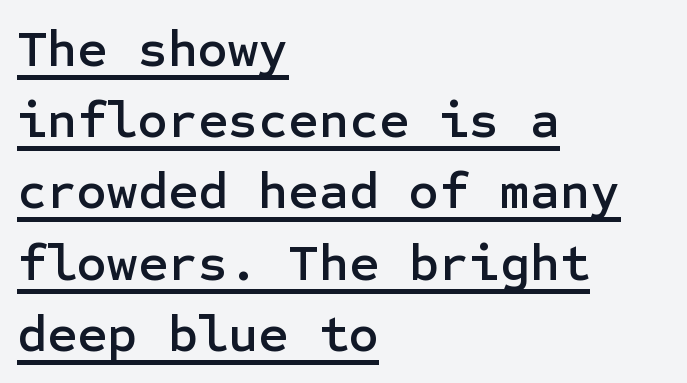
Q: Is the text italic (slanted)? A: No, it is upright.
Q: Is the typeface a serif or a sans-serif typeface? A: Sans-serif.
Q: Is the text underlined? A: Yes.
Q: How is the paragraph aligned? A: Left-aligned.
Q: Is the spacing between letters normal or unusually wide? A: Normal.
Q: Is the spacing between lines tight, normal or loose? A: Normal.
Q: Width (condensed, normal, or wide)? A: Normal.
Q: Stroke contrast? A: Low.
Q: x-height? A: Medium.
